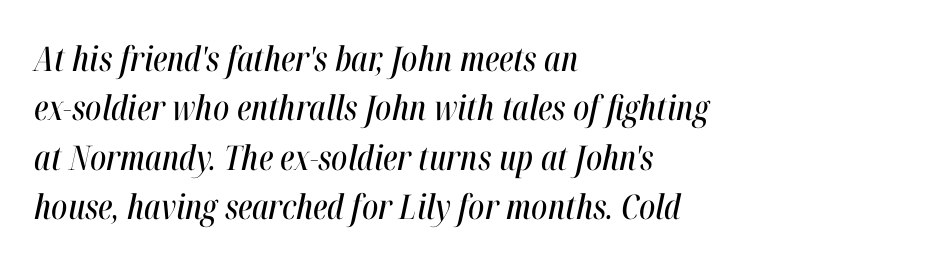
Q: Is the text italic (slanted)? A: Yes, it leans right by about 12 degrees.
Q: Is the text underlined? A: No.
Q: How is the paragraph aligned? A: Left-aligned.
Q: Is the spacing between letters normal or unusually wide? A: Normal.
Q: Is the spacing between lines tight, normal or loose? A: Normal.
Q: Width (condensed, normal, or wide)? A: Condensed.
Q: Stroke contrast? A: High.
Q: x-height? A: Medium.
Q: Monospaced? A: No.
